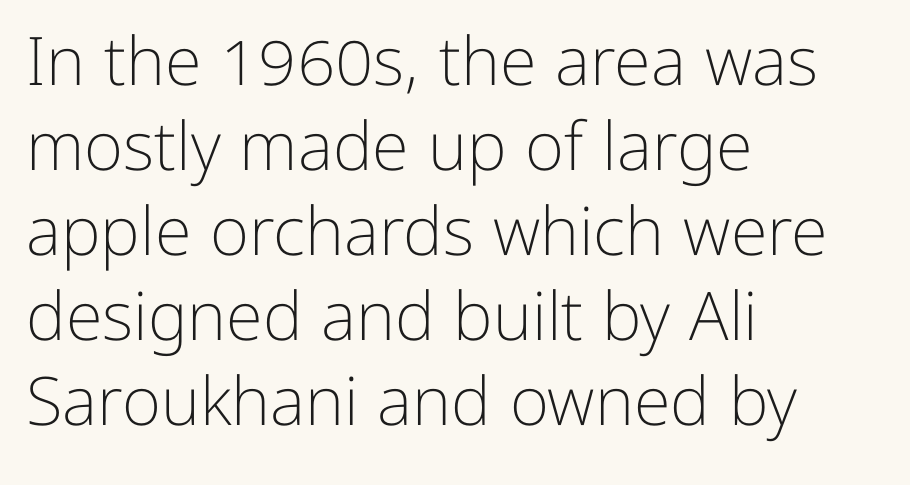
The image shows 67 px light sans-serif type, upright; set left-aligned, normal line spacing (1.27x), normal letter spacing, not underlined; low stroke contrast and a medium x-height.
